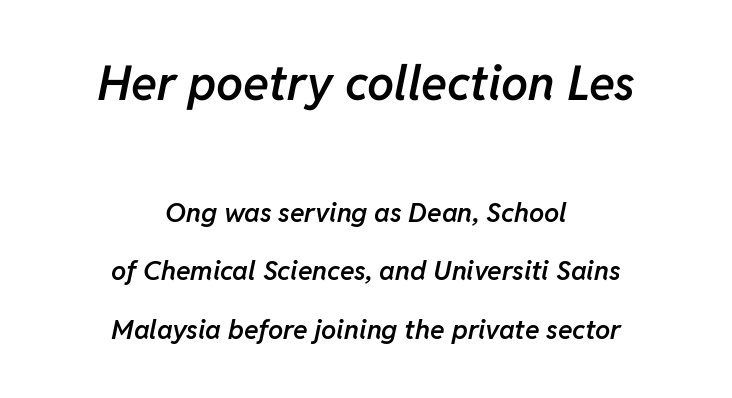
The image shows 48 px semibold type, italic (leaning right); set centered, loose line spacing (2.17x), normal letter spacing, not underlined; the first (top) block is 1.78x larger; low stroke contrast and a medium x-height.
